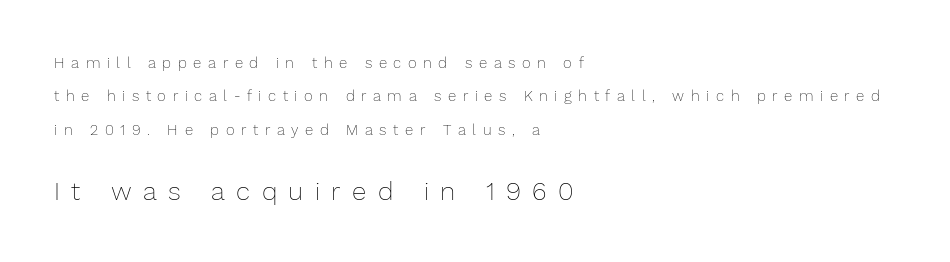
Glance below the letters and you will spot only blank space. Widely set lines give the paragraph a tall, airy silhouette. You could only call the tracking loose — the letters float apart. Layout note: lines flush left.
